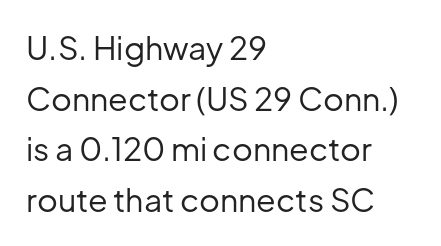
{"serif": "no", "italic": "no", "bold": "no", "weight": "regular", "width": "normal", "stroke_contrast": "low", "x_height": "medium", "monospaced": "no", "underline": "no", "align": "left", "line_spacing": "normal", "line_spacing_ratio": 1.58, "letter_spacing": "normal", "letter_spacing_em": 0.0, "glyph_px": 32}
